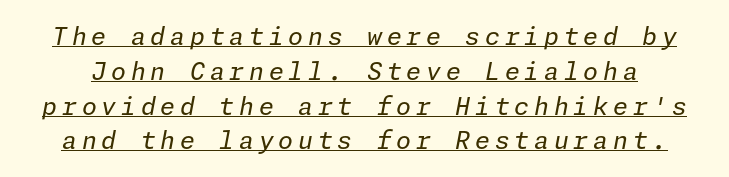
{"italic": "yes", "lean": "right", "slant_degrees": 11, "bold": "no", "underline": "yes", "line_spacing": "normal", "line_spacing_ratio": 1.45, "letter_spacing": "wide", "letter_spacing_em": 0.2, "glyph_px": 24}
